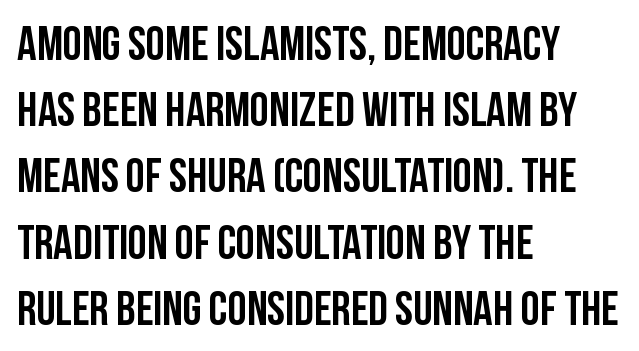
No word sits above an underline. Students, note that the glyphs here touch the page at normal intervals. This sample is left-justified, so line endings fall wherever the words run out. A sans-serif font was chosen for this passage. Characters remain perfectly vertical along every line.
